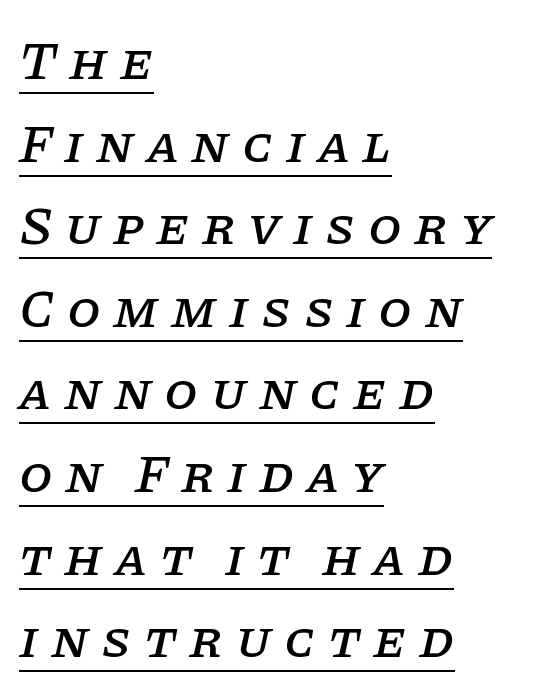
Q: Is the text italic (slanted)? A: Yes, it leans right by about 11 degrees.
Q: Is the typeface a serif or a sans-serif typeface? A: Serif.
Q: Is the text underlined? A: Yes.
Q: How is the paragraph aligned? A: Left-aligned.
Q: Is the spacing between letters normal or unusually wide? A: Unusually wide.
Q: Is the spacing between lines tight, normal or loose? A: Normal.
Q: Width (condensed, normal, or wide)? A: Normal.
Q: Stroke contrast? A: Low.
Q: x-height? A: Large.
Q: Monospaced? A: No.
